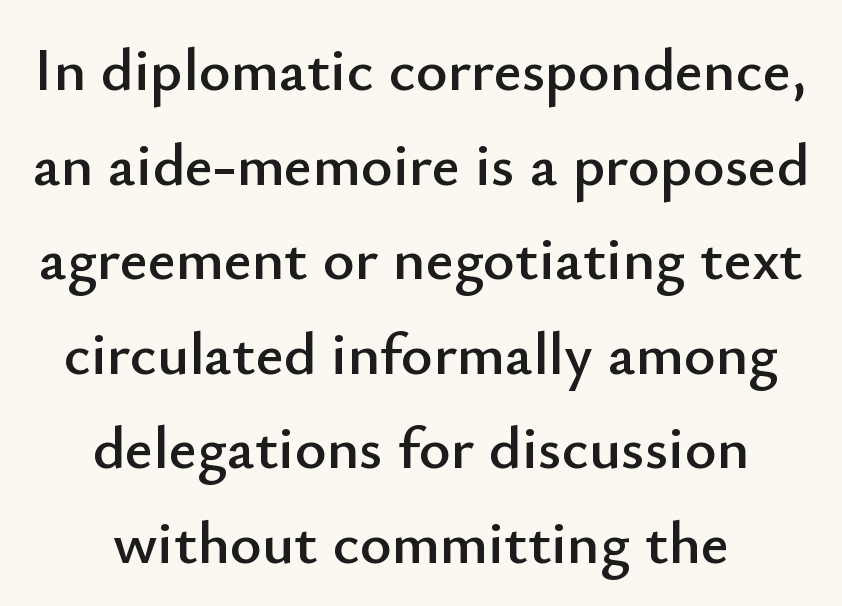
Q: Is the text italic (slanted)? A: No, it is upright.
Q: Is the typeface a serif or a sans-serif typeface? A: Sans-serif.
Q: Is the text underlined? A: No.
Q: How is the paragraph aligned? A: Centered.
Q: Is the spacing between letters normal or unusually wide? A: Normal.
Q: Is the spacing between lines tight, normal or loose? A: Normal.
Q: Width (condensed, normal, or wide)? A: Normal.
Q: Stroke contrast? A: Low.
Q: x-height? A: Small.
Q: Monospaced? A: No.
